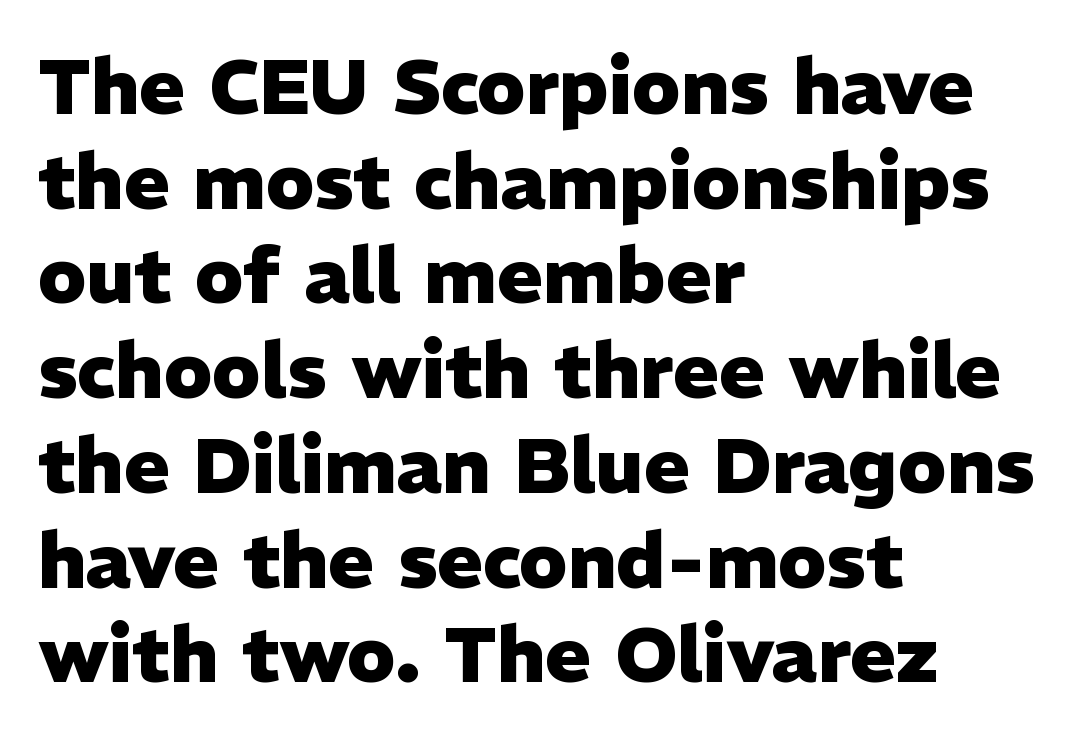
{"serif": "no", "italic": "no", "bold": "yes", "weight": "heavy", "width": "normal", "stroke_contrast": "low", "x_height": "medium", "monospaced": "no", "underline": "no", "align": "left", "line_spacing_ratio": 1.23, "letter_spacing": "normal", "letter_spacing_em": 0.0, "glyph_px": 77}
